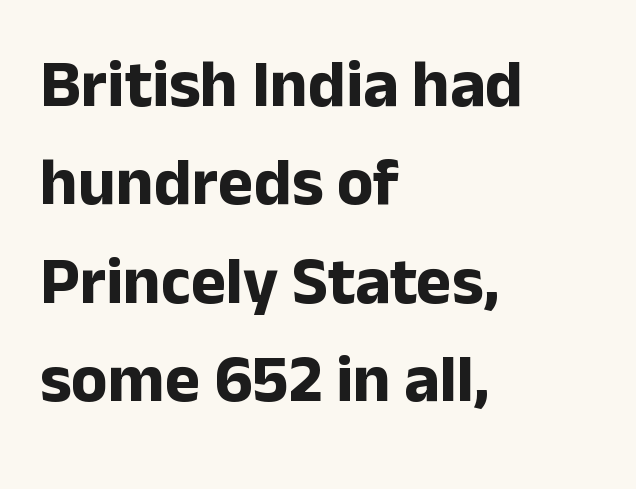
Q: Is the text bold? A: Yes.
Q: Is the text italic (slanted)? A: No, it is upright.
Q: Is the typeface a serif or a sans-serif typeface? A: Sans-serif.
Q: Is the text underlined? A: No.
Q: How is the paragraph aligned? A: Left-aligned.
Q: Is the spacing between letters normal or unusually wide? A: Normal.
Q: Is the spacing between lines tight, normal or loose? A: Normal.
Q: Width (condensed, normal, or wide)? A: Normal.
Q: Stroke contrast? A: Low.
Q: x-height? A: Medium.
Q: Monospaced? A: No.
